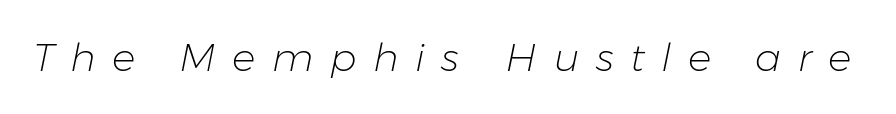
There is plenty of visible air inserted between adjacent glyphs. Unbolded letterforms with no extra heft. The face used here is proportionally spaced, like ordinary book or web type. The foot of each line stays bare and open.
